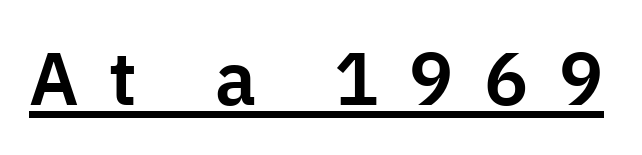
Q: Is the text italic (slanted)? A: No, it is upright.
Q: Is the typeface a serif or a sans-serif typeface? A: Sans-serif.
Q: Is the text underlined? A: Yes.
Q: Is the spacing between letters normal or unusually wide? A: Unusually wide.
Q: Width (condensed, normal, or wide)? A: Normal.
Q: Stroke contrast? A: Low.
Q: x-height? A: Medium.
Q: Monospaced? A: No.
